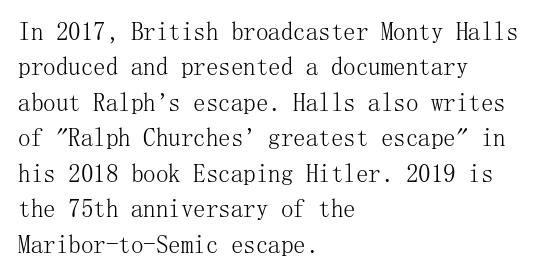
{"italic": "no", "bold": "no", "underline": "no", "align": "left", "line_spacing": "normal", "line_spacing_ratio": 1.42, "letter_spacing": "normal", "letter_spacing_em": 0.0, "glyph_px": 25}
